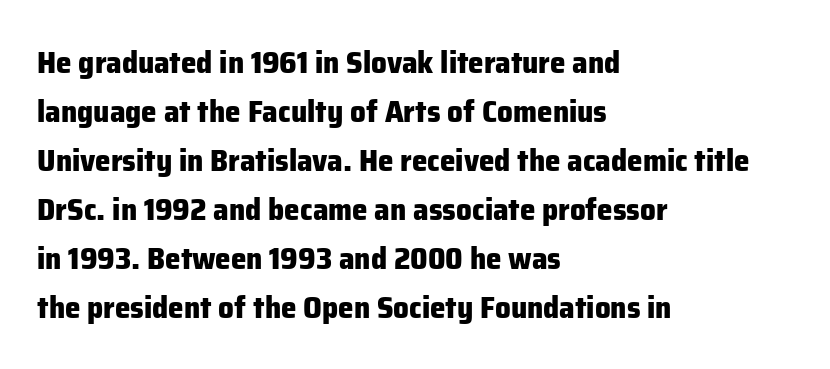
{"serif": "no", "italic": "no", "bold": "yes", "weight": "heavy", "width": "normal", "stroke_contrast": "low", "x_height": "medium", "monospaced": "no", "underline": "no", "align": "left", "line_spacing": "normal", "line_spacing_ratio": 1.58, "letter_spacing": "normal", "letter_spacing_em": 0.0, "glyph_px": 31}
